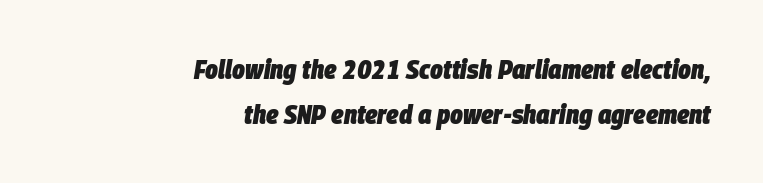
Q: Is the text bold? A: Yes.
Q: Is the text italic (slanted)? A: Yes, it leans right by about 9 degrees.
Q: Is the text underlined? A: No.
Q: How is the paragraph aligned? A: Right-aligned.
Q: Is the spacing between letters normal or unusually wide? A: Normal.
Q: Is the spacing between lines tight, normal or loose? A: Normal.
